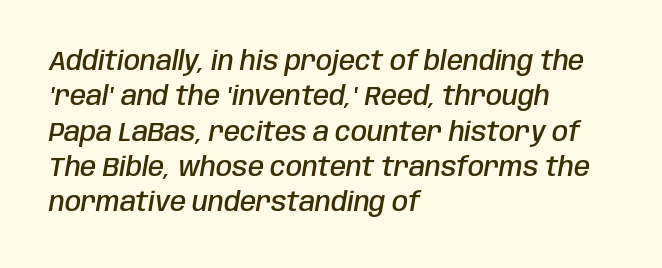
{"italic": "yes", "lean": "right", "slant_degrees": 10, "bold": "semi", "underline": "no", "align": "left", "line_spacing": "normal", "line_spacing_ratio": 1.36, "letter_spacing": "normal", "letter_spacing_em": 0.0, "glyph_px": 26}
